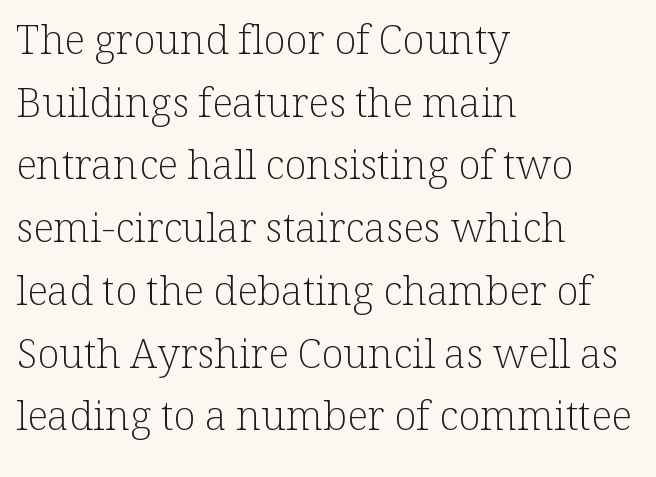
Q: Is the text bold? A: No.
Q: Is the text italic (slanted)? A: No, it is upright.
Q: Is the typeface a serif or a sans-serif typeface? A: Serif.
Q: Is the text underlined? A: No.
Q: How is the paragraph aligned? A: Left-aligned.
Q: Is the spacing between letters normal or unusually wide? A: Normal.
Q: Is the spacing between lines tight, normal or loose? A: Normal.
Q: Width (condensed, normal, or wide)? A: Normal.
Q: Stroke contrast? A: Low.
Q: x-height? A: Medium.
Q: Monospaced? A: No.
